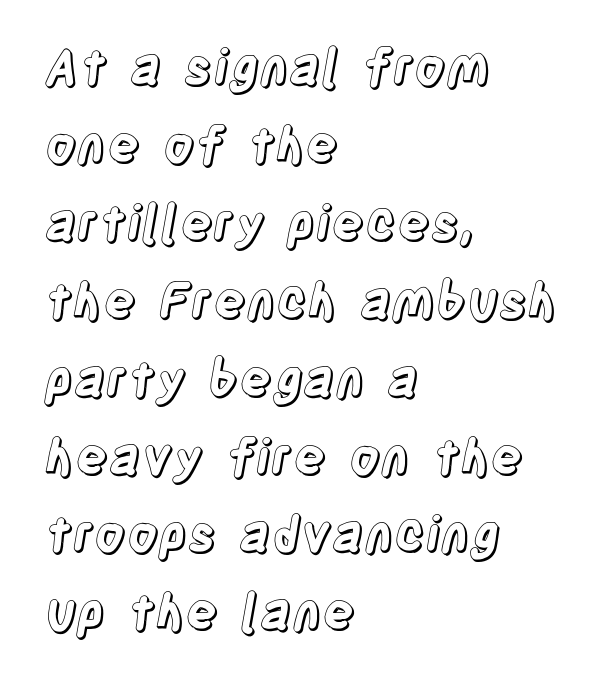
Q: Is the text italic (slanted)? A: Yes.
Q: Is the text underlined? A: No.
Q: How is the paragraph aligned? A: Left-aligned.
Q: Is the spacing between letters normal or unusually wide? A: Normal.
Q: Is the spacing between lines tight, normal or loose? A: Normal.
Q: Width (condensed, normal, or wide)? A: Condensed.
Q: x-height? A: Large.
Q: Monospaced? A: No.
